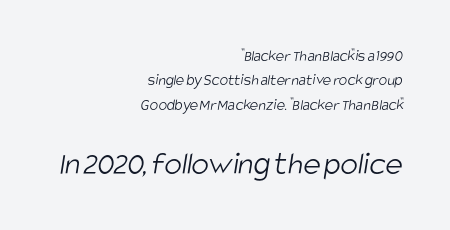
To sum up the face: it is a sans, with no serifs. Type size steps up from the first block to the second. How are the letters spaced? Ordinarily, with no added tracking. Line endings align vertically; line beginnings do not. Decoration check: the copy has no underline.
